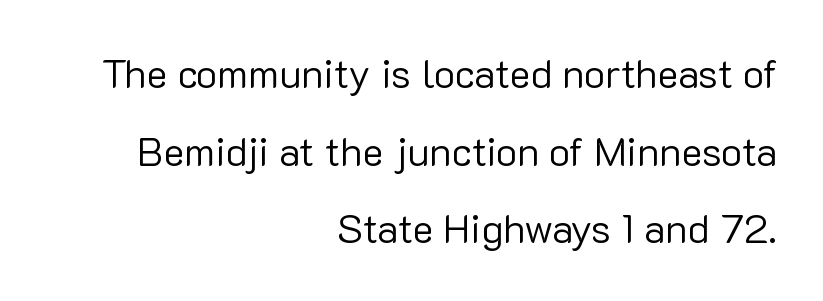
The letters look calm and open, with moderate or lighter stems. The glyphs are unaccompanied by any horizontal stroke below them. This sample has the flowing, uneven cadence of proportional lettering. Italic? Not at all — the glyphs are vertical. Are there feet on the stems? There aren't — it's a sans.
